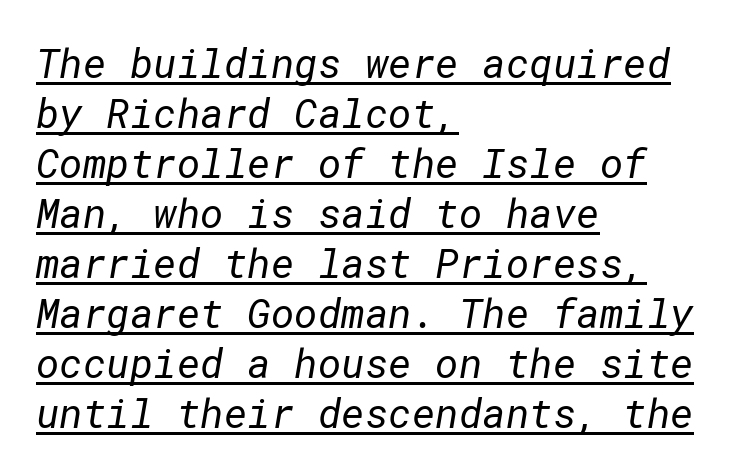
The image shows 40 px regular-weight sans-serif type; set left-aligned, normal line spacing (1.25x), normal letter spacing, underlined; low stroke contrast and a medium x-height.
